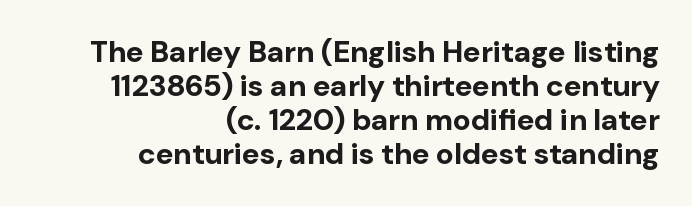
Regarding serifs, this sample does without them. What's the leading like? Squeezed, with rows nearly overlapping. Right-aligned paragraph, ragged on the left. Each glyph is drawn with heavy, bold strokes. You can tell it's not italic because the verticals are truly vertical.
